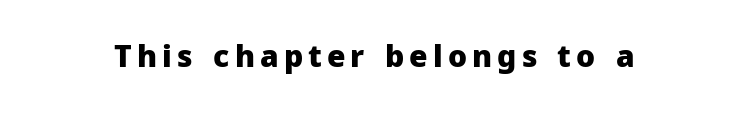
{"serif": "no", "italic": "no", "bold": "yes", "weight": "heavy", "width": "normal", "stroke_contrast": "low", "x_height": "medium", "monospaced": "no", "underline": "no", "glyph_px": 30}
